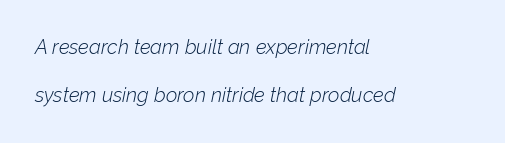
Between one letter and the next there's only the usual sliver of space. Line spacing here is loose. A typesetter would mark this as italic. The ragged edge is on the right, which tells us the setting is flush left.
